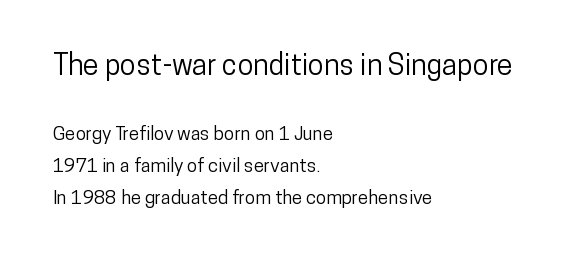
{"serif": "no", "italic": "no", "width": "condensed", "stroke_contrast": "low", "x_height": "medium", "monospaced": "no", "underline": "no", "align": "left", "line_spacing": "normal", "line_spacing_ratio": 1.68, "letter_spacing": "normal", "letter_spacing_em": 0.0, "larger_block": "first", "size_ratio": 1.53, "glyph_px": 29}
